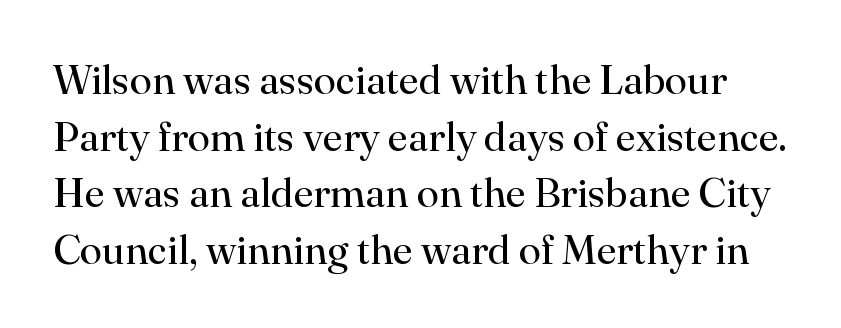
Q: Is the text bold? A: No.
Q: Is the text italic (slanted)? A: No, it is upright.
Q: Is the typeface a serif or a sans-serif typeface? A: Serif.
Q: Is the text underlined? A: No.
Q: Is the spacing between letters normal or unusually wide? A: Normal.
Q: Is the spacing between lines tight, normal or loose? A: Normal.
Q: Width (condensed, normal, or wide)? A: Normal.
Q: Stroke contrast? A: High.
Q: x-height? A: Small.
Q: Monospaced? A: No.
